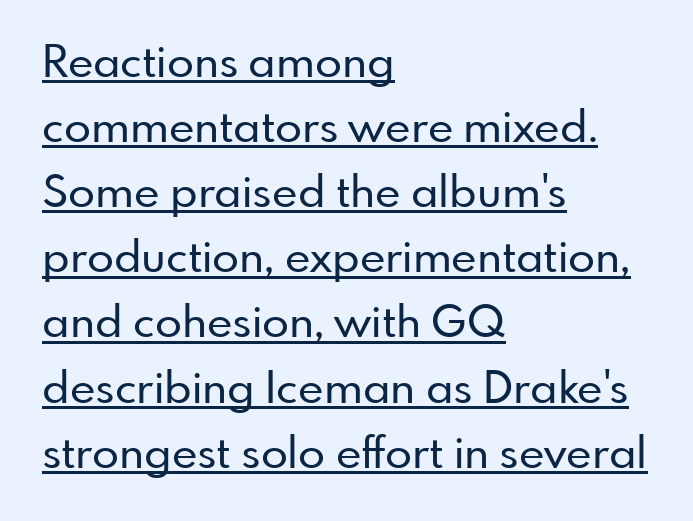
The image shows 44 px sans-serif type, upright; set left-aligned, normal line spacing (1.48x), normal letter spacing, underlined; low stroke contrast and a small x-height.
